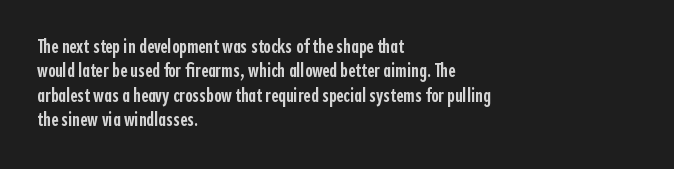
The image shows 20 px text type, upright; set left-aligned, line spacing 1.22x, normal letter spacing, not underlined.
